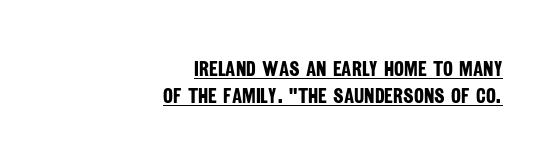
Q: Is the text bold? A: Yes.
Q: Is the text underlined? A: Yes.
Q: How is the paragraph aligned? A: Right-aligned.
Q: Is the spacing between letters normal or unusually wide? A: Normal.
Q: Is the spacing between lines tight, normal or loose? A: Normal.
